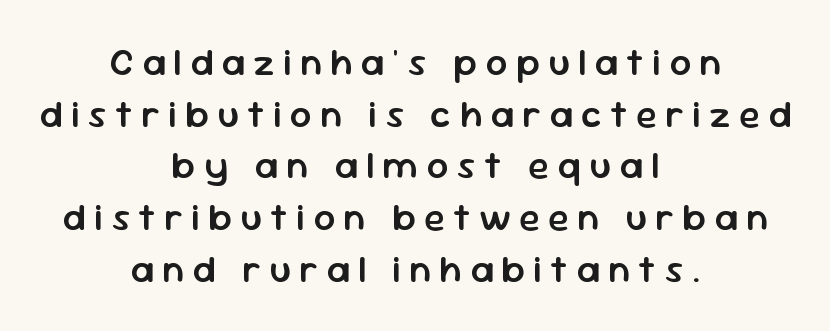
The image shows 38 px semibold sans-serif type, upright; set centered, normal line spacing (1.36x), unusually wide letter spacing (+0.22 em), not underlined; low stroke contrast and a medium x-height.
